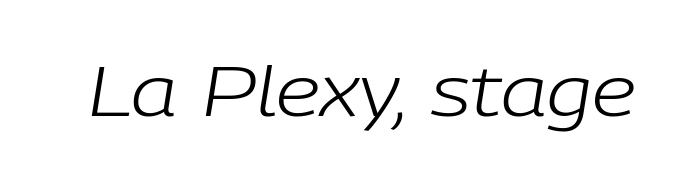
{"italic": "yes", "lean": "right", "slant_degrees": 9, "bold": "no", "weight": "light", "width": "normal", "stroke_contrast": "low", "x_height": "medium", "monospaced": "no", "underline": "no", "letter_spacing": "normal", "letter_spacing_em": 0.0, "glyph_px": 70}
